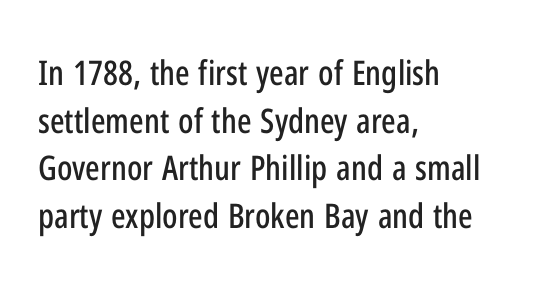
The image shows 34 px condensed sans-serif type, upright; set left-aligned, normal line spacing (1.4x), normal letter spacing, not underlined; low stroke contrast and a medium x-height.
